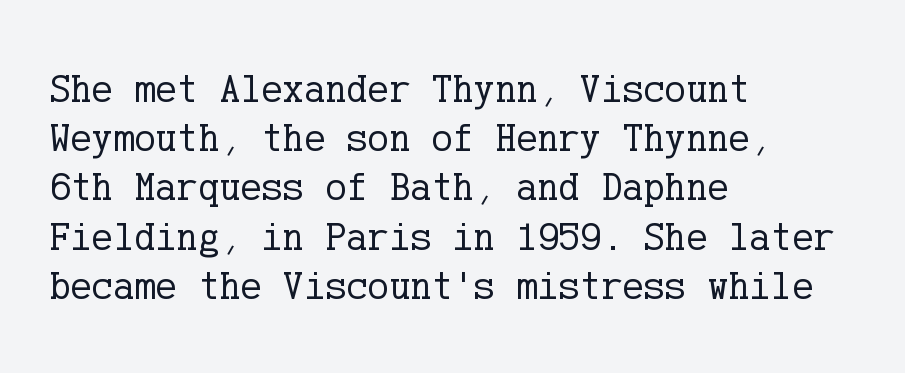
{"serif": "yes", "italic": "no", "bold": "no", "weight": "regular", "width": "normal", "stroke_contrast": "low", "x_height": "medium", "underline": "no", "align": "left", "line_spacing_ratio": 1.23, "letter_spacing": "normal", "letter_spacing_em": 0.0, "glyph_px": 40}
